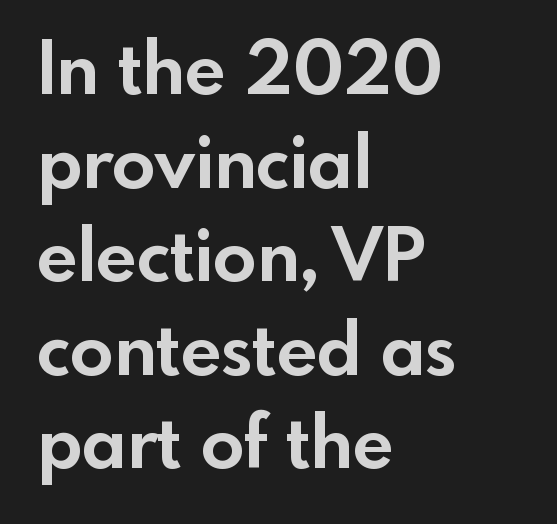
{"serif": "no", "italic": "no", "bold": "yes", "weight": "bold", "width": "normal", "x_height": "small", "monospaced": "no", "underline": "no", "align": "left", "line_spacing": "normal", "line_spacing_ratio": 1.3, "letter_spacing": "normal", "letter_spacing_em": 0.0, "glyph_px": 72}
